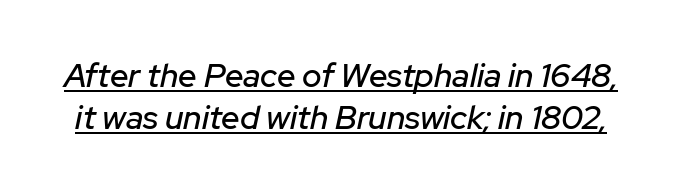
{"italic": "yes", "lean": "right", "slant_degrees": 12, "width": "normal", "stroke_contrast": "low", "x_height": "medium", "monospaced": "no", "underline": "yes", "line_spacing": "normal", "line_spacing_ratio": 1.28, "letter_spacing": "normal", "letter_spacing_em": 0.0, "glyph_px": 33}
